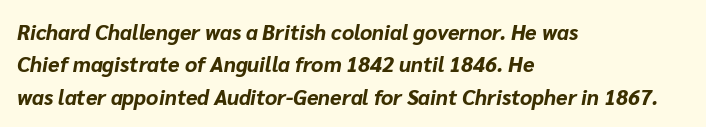
Does the copy run flush right? No — it runs flush left. In terms of weight, the rendering is a true, heavy bold. Posture: slanted. In terms of leading, this rendering sits right in the middle. A bare baseline throughout the passage.
